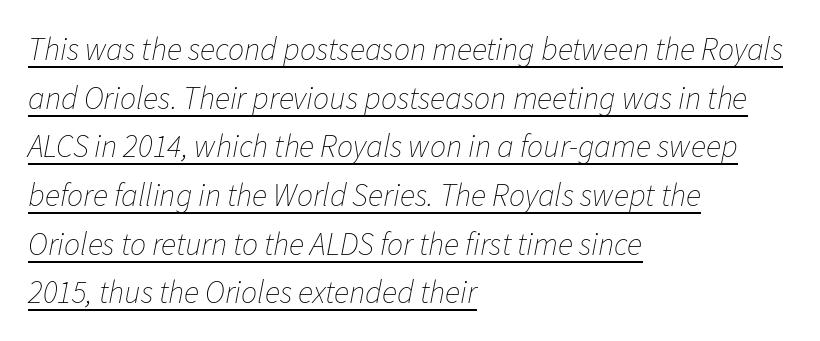
The image shows 32 px thin type, italic (leaning right); set left-aligned, normal line spacing (1.52x), normal letter spacing, underlined; low stroke contrast and a medium x-height.
